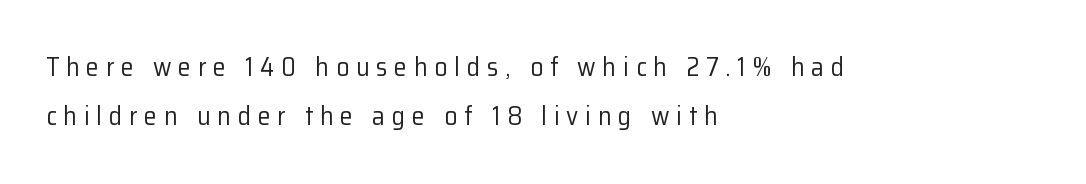
Q: Is the text bold? A: No.
Q: Is the text italic (slanted)? A: No, it is upright.
Q: Is the text underlined? A: No.
Q: How is the paragraph aligned? A: Left-aligned.
Q: Is the spacing between letters normal or unusually wide? A: Unusually wide.
Q: Is the spacing between lines tight, normal or loose? A: Loose.
